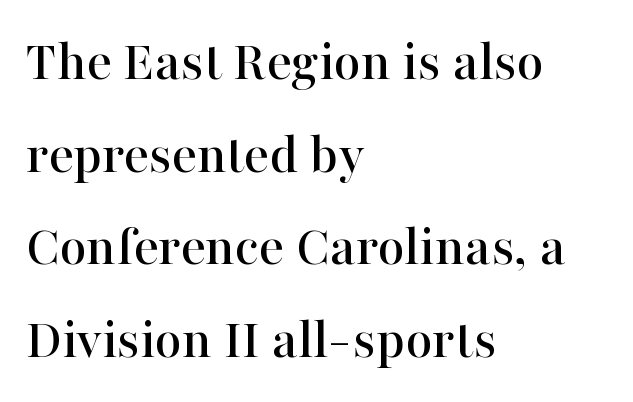
Q: Is the text italic (slanted)? A: No, it is upright.
Q: Is the typeface a serif or a sans-serif typeface? A: Serif.
Q: Is the text underlined? A: No.
Q: How is the paragraph aligned? A: Left-aligned.
Q: Is the spacing between letters normal or unusually wide? A: Normal.
Q: Is the spacing between lines tight, normal or loose? A: Normal.
Q: Width (condensed, normal, or wide)? A: Normal.
Q: Stroke contrast? A: High.
Q: x-height? A: Medium.
Q: Monospaced? A: No.
